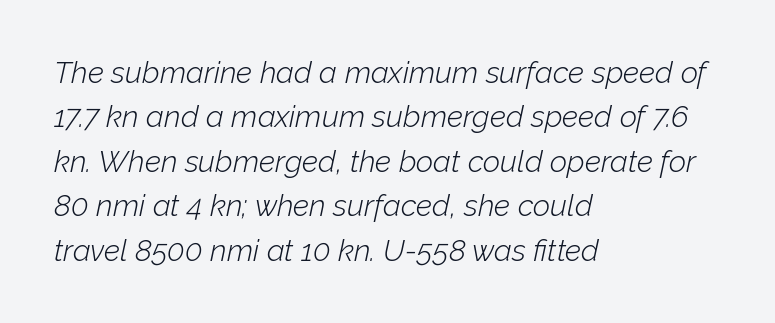
The image shows 30 px light type, italic (leaning right); set left-aligned, normal line spacing (1.48x), normal letter spacing, not underlined; low stroke contrast and a medium x-height.
